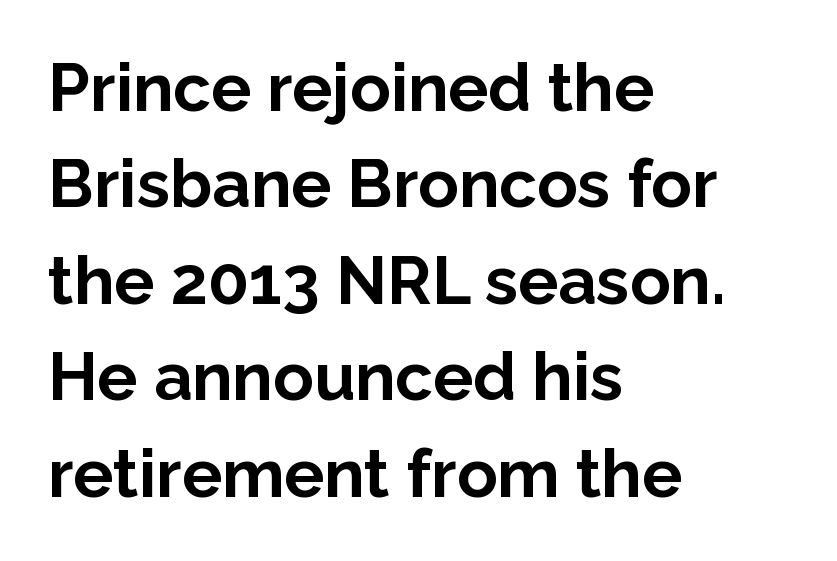
Q: Is the text bold? A: Yes.
Q: Is the text italic (slanted)? A: No, it is upright.
Q: Is the typeface a serif or a sans-serif typeface? A: Sans-serif.
Q: Is the text underlined? A: No.
Q: How is the paragraph aligned? A: Left-aligned.
Q: Is the spacing between letters normal or unusually wide? A: Normal.
Q: Is the spacing between lines tight, normal or loose? A: Normal.
Q: Width (condensed, normal, or wide)? A: Normal.
Q: Stroke contrast? A: Low.
Q: x-height? A: Medium.
Q: Monospaced? A: No.
